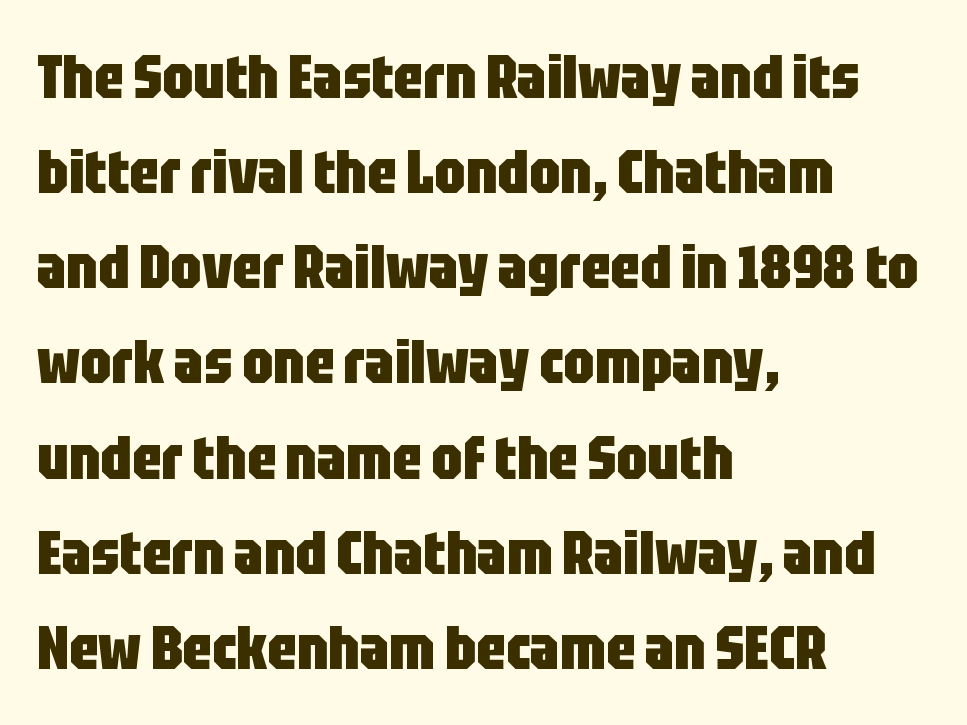
{"serif": "no", "italic": "no", "bold": "yes", "weight": "heavy", "width": "condensed", "stroke_contrast": "low", "x_height": "large", "monospaced": "no", "underline": "no", "align": "left", "line_spacing": "normal", "line_spacing_ratio": 1.56, "letter_spacing": "normal", "letter_spacing_em": 0.0, "glyph_px": 61}
